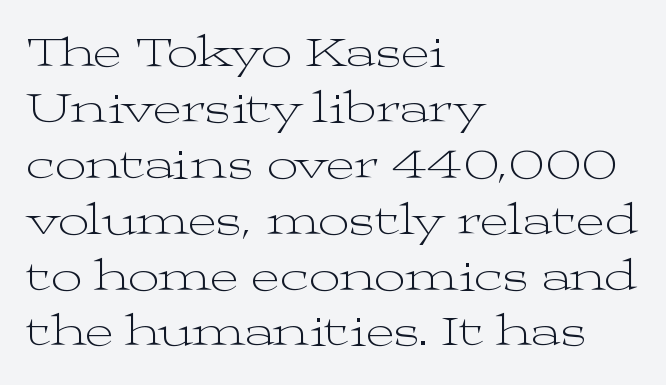
Q: Is the text bold? A: No.
Q: Is the text italic (slanted)? A: No, it is upright.
Q: Is the typeface a serif or a sans-serif typeface? A: Serif.
Q: Is the text underlined? A: No.
Q: How is the paragraph aligned? A: Left-aligned.
Q: Is the spacing between letters normal or unusually wide? A: Normal.
Q: Is the spacing between lines tight, normal or loose? A: Normal.
Q: Width (condensed, normal, or wide)? A: Wide.
Q: Stroke contrast? A: Medium.
Q: x-height? A: Medium.
Q: Monospaced? A: No.
